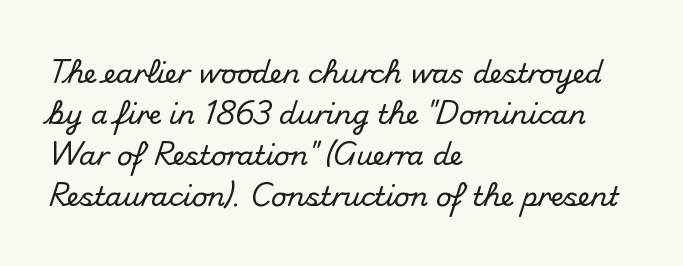
Underlining? Definitely not there. The passage shown stacks its lines at a standard gap. Is the block centered? No — it sits flush against the left margin.
